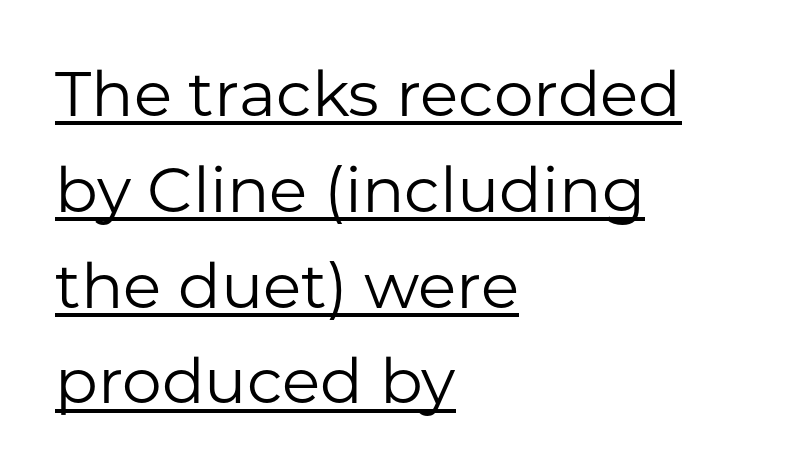
Q: Is the text bold? A: No.
Q: Is the text italic (slanted)? A: No, it is upright.
Q: Is the typeface a serif or a sans-serif typeface? A: Sans-serif.
Q: Is the text underlined? A: Yes.
Q: How is the paragraph aligned? A: Left-aligned.
Q: Is the spacing between letters normal or unusually wide? A: Normal.
Q: Is the spacing between lines tight, normal or loose? A: Normal.
Q: Width (condensed, normal, or wide)? A: Normal.
Q: Stroke contrast? A: Low.
Q: x-height? A: Medium.
Q: Monospaced? A: No.
